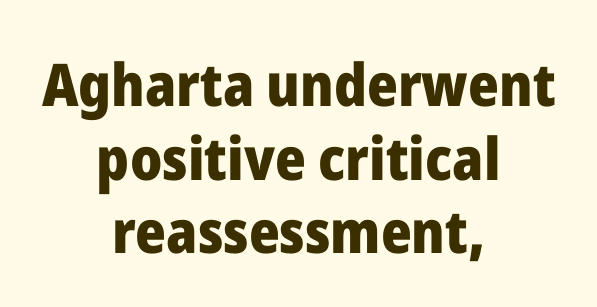
Q: Is the text bold? A: Yes.
Q: Is the text italic (slanted)? A: No, it is upright.
Q: Is the typeface a serif or a sans-serif typeface? A: Sans-serif.
Q: Is the text underlined? A: No.
Q: How is the paragraph aligned? A: Centered.
Q: Is the spacing between letters normal or unusually wide? A: Normal.
Q: Is the spacing between lines tight, normal or loose? A: Normal.
Q: Width (condensed, normal, or wide)? A: Normal.
Q: Stroke contrast? A: Low.
Q: x-height? A: Medium.
Q: Monospaced? A: No.
